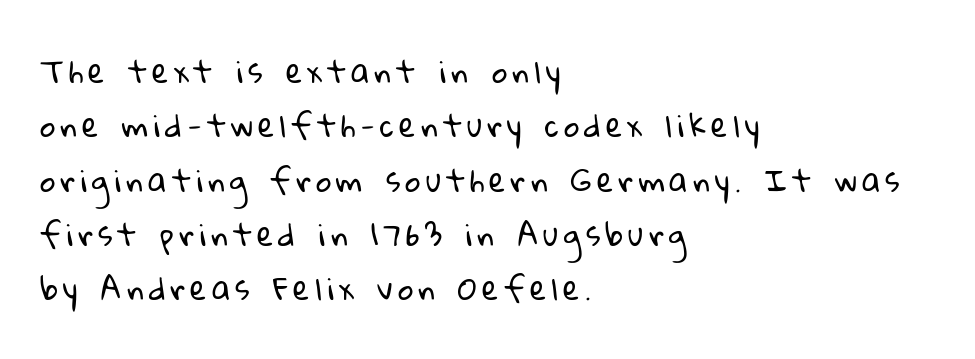
Each letter keeps its own natural width here, so spacing adapts to shape. These lines are composed in type without serifs. The strip under each line holds only bare page. Stems here are at most as thick as an everyday book face.
